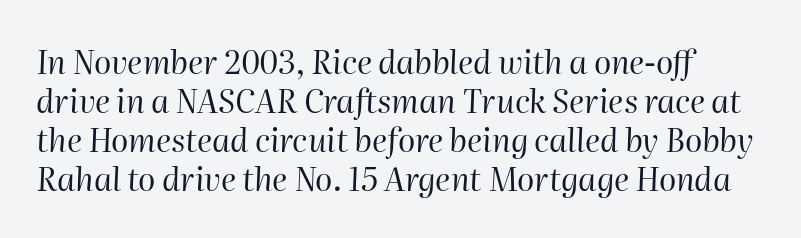
{"italic": "yes", "lean": "right", "slant_degrees": 2, "bold": "no", "weight": "regular", "width": "normal", "stroke_contrast": "high", "x_height": "medium", "monospaced": "no", "underline": "no", "line_spacing_ratio": 1.22, "letter_spacing": "normal", "letter_spacing_em": 0.0, "glyph_px": 32}
